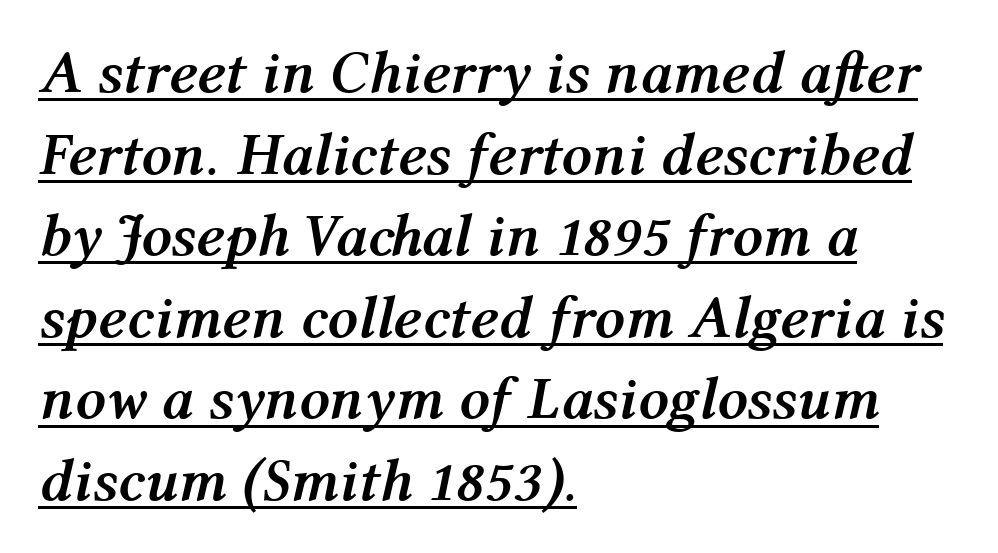
Q: Is the text bold? A: Yes.
Q: Is the text italic (slanted)? A: Yes, it leans right by about 12 degrees.
Q: Is the text underlined? A: Yes.
Q: How is the paragraph aligned? A: Left-aligned.
Q: Is the spacing between letters normal or unusually wide? A: Normal.
Q: Is the spacing between lines tight, normal or loose? A: Normal.
Q: Width (condensed, normal, or wide)? A: Normal.
Q: Stroke contrast? A: Medium.
Q: x-height? A: Medium.
Q: Monospaced? A: No.
